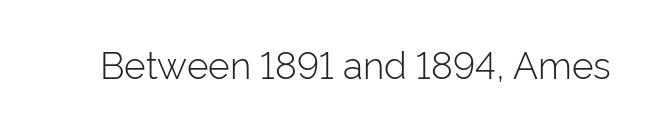
{"serif": "no", "italic": "no", "bold": "no", "weight": "light", "width": "normal", "stroke_contrast": "low", "x_height": "medium", "monospaced": "no", "underline": "no", "letter_spacing": "normal", "letter_spacing_em": 0.0, "glyph_px": 37}
